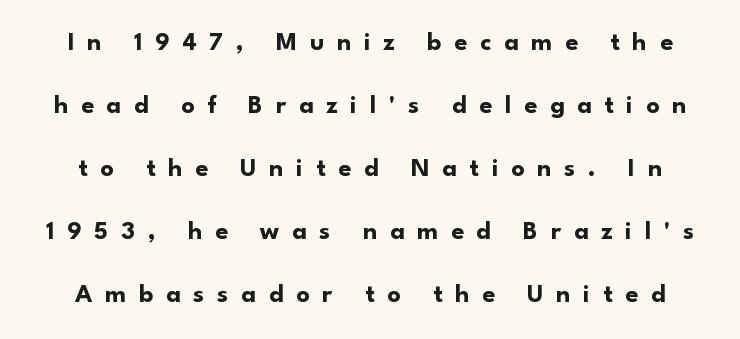
Q: Is the text bold? A: Yes.
Q: Is the text italic (slanted)? A: No, it is upright.
Q: Is the text underlined? A: No.
Q: Is the spacing between letters normal or unusually wide? A: Unusually wide.
Q: Is the spacing between lines tight, normal or loose? A: Loose.
